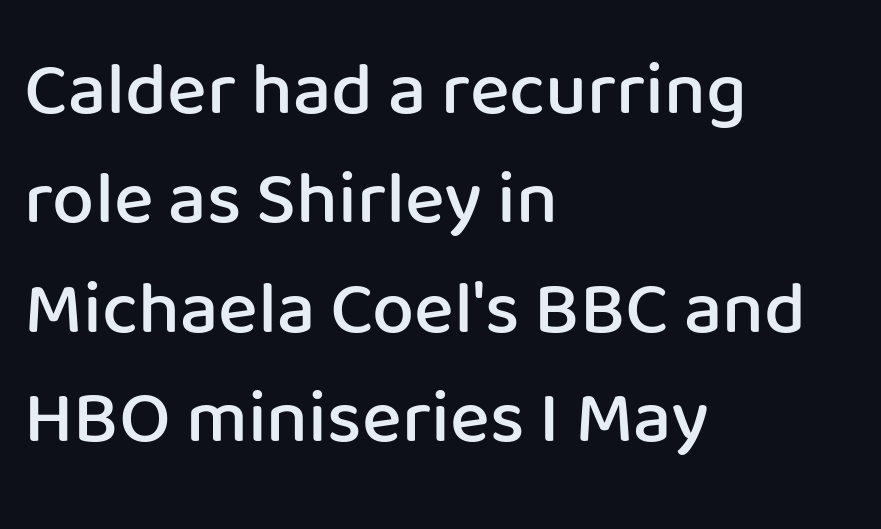
Characters follow at the spacing the type designer built in. The passage shown stacks its lines at a standard gap. Grotesque or geometric, the face here clearly has no serifs. Every stem runs plumb, perpendicular to the baseline. Is the block centered? No — it sits flush against the left margin. Typographic density is moderately raised because the face is semibold.
